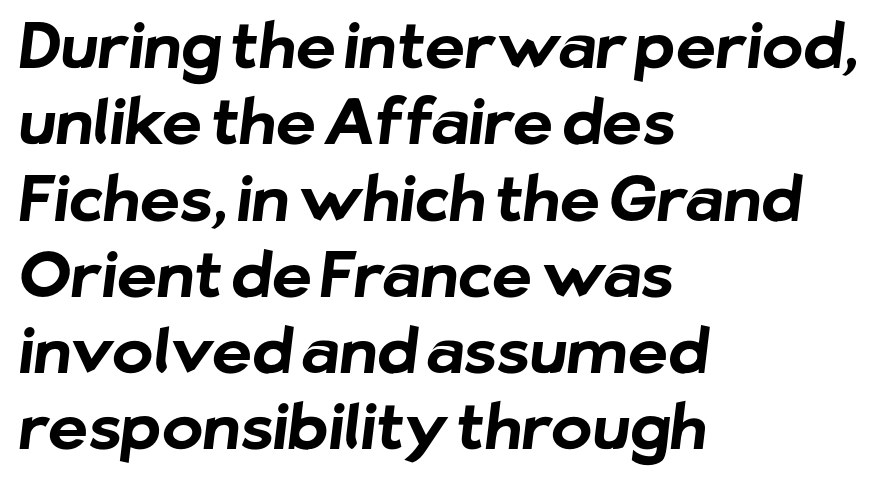
I'd describe the lettering as bold — thick and assertive. This rendering features lettering with no underline. The face used here is a sans, in the tradition of grotesques and geometrics. Typeset ragged right — the left edge is the straight one. A typesetter would call this zero additional tracking. A typesetter would call this proportional, since set widths differ per character.
